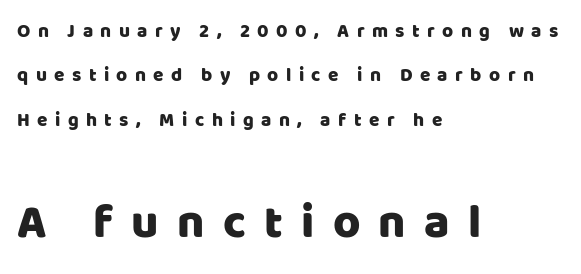
The image shows 47 px sans-serif type, upright; set left-aligned, loose line spacing (2.33x), unusually wide letter spacing (+0.39 em), not underlined; the second (bottom) block is 2.47x larger; low stroke contrast and a large x-height.
